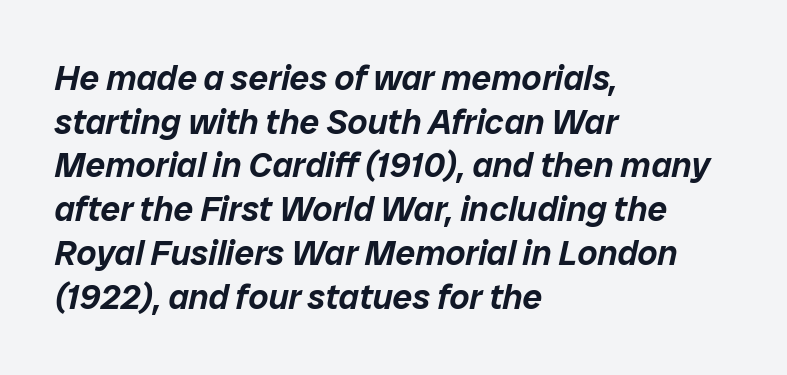
Q: Is the text italic (slanted)? A: Yes, it leans right by about 12 degrees.
Q: Is the text underlined? A: No.
Q: How is the paragraph aligned? A: Left-aligned.
Q: Is the spacing between letters normal or unusually wide? A: Normal.
Q: Is the spacing between lines tight, normal or loose? A: Normal.
Q: Width (condensed, normal, or wide)? A: Normal.
Q: Stroke contrast? A: Low.
Q: x-height? A: Medium.
Q: Monospaced? A: No.
